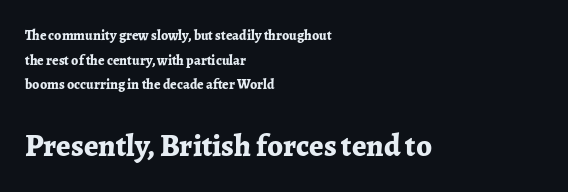
{"serif": "yes", "italic": "no", "bold": "yes", "weight": "bold", "width": "normal", "stroke_contrast": "low", "x_height": "medium", "monospaced": "no", "underline": "no", "align": "left", "line_spacing_ratio": 1.76, "letter_spacing": "normal", "letter_spacing_em": 0.0, "larger_block": "second", "size_ratio": 2.21, "glyph_px": 31}
